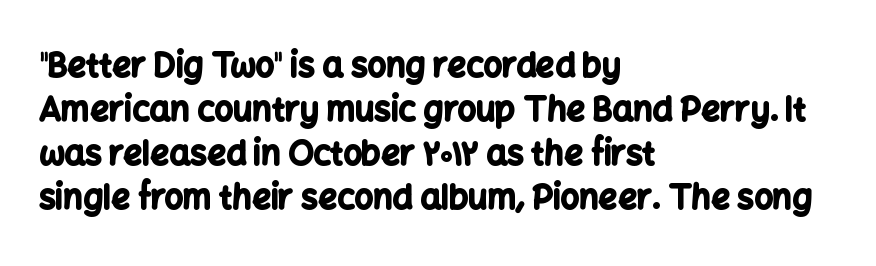
The image shows 33 px bold sans-serif type, upright; set left-aligned, normal line spacing (1.33x), normal letter spacing, not underlined; low stroke contrast and a medium x-height.
